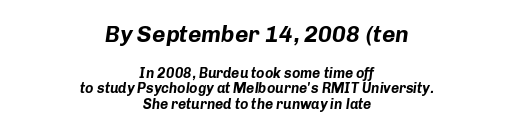
Plenty of ink on the page — the face is bold. You get the large type first, then a drop to smaller type. The rendering positions every line midway between the sides. Rule under the text: the space is simply empty. Slant detected: the letters are inclined.
